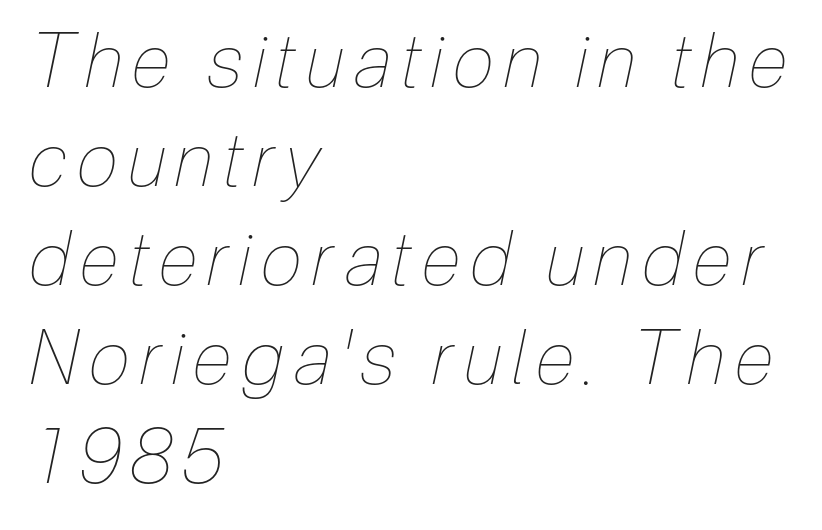
No extra ink here — the face is not bold. The passage shown is not underscored anywhere. The space between consecutive lines is moderate. A typesetter would call this proportional, since set widths differ per character. This is oblique type, the kind used for emphasis or titles. Casual observation: everything's shoved over to the left.
